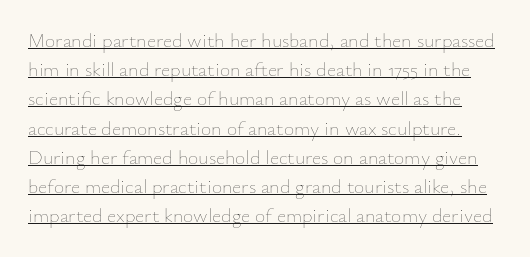
Q: Is the text bold? A: No.
Q: Is the text italic (slanted)? A: No, it is upright.
Q: Is the text underlined? A: Yes.
Q: Is the spacing between letters normal or unusually wide? A: Normal.
Q: Is the spacing between lines tight, normal or loose? A: Normal.
